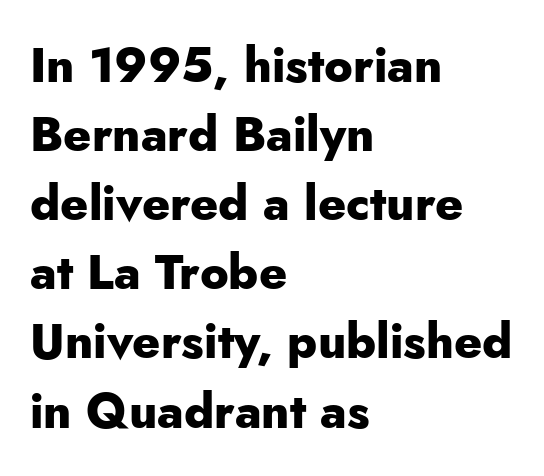
The image shows 48 px heavy sans-serif type, upright; set left-aligned, normal line spacing (1.44x), normal letter spacing, not underlined; low stroke contrast and a small x-height.
